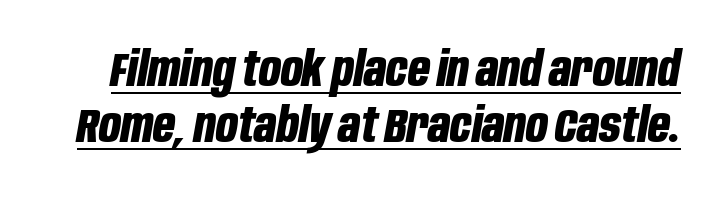
Like a heading marked for emphasis, these lines bear an underscore. This sample uses plain, unmodified letter spacing. The axis of the letterforms is tilted away from vertical. The passage shown is typed in a proportional face where columns would drift.
